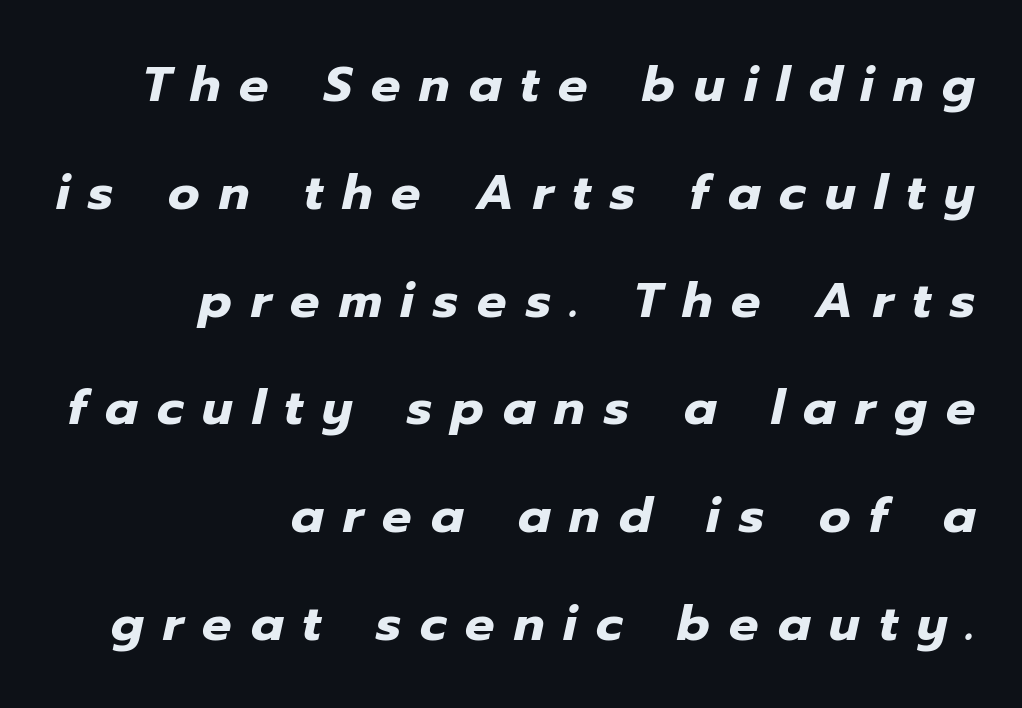
{"italic": "yes", "lean": "right", "slant_degrees": 12, "bold": "yes", "weight": "heavy", "width": "normal", "stroke_contrast": "low", "x_height": "medium", "monospaced": "no", "underline": "no", "align": "right", "line_spacing": "loose", "line_spacing_ratio": 2.2, "letter_spacing": "wide", "letter_spacing_em": 0.39, "glyph_px": 49}
